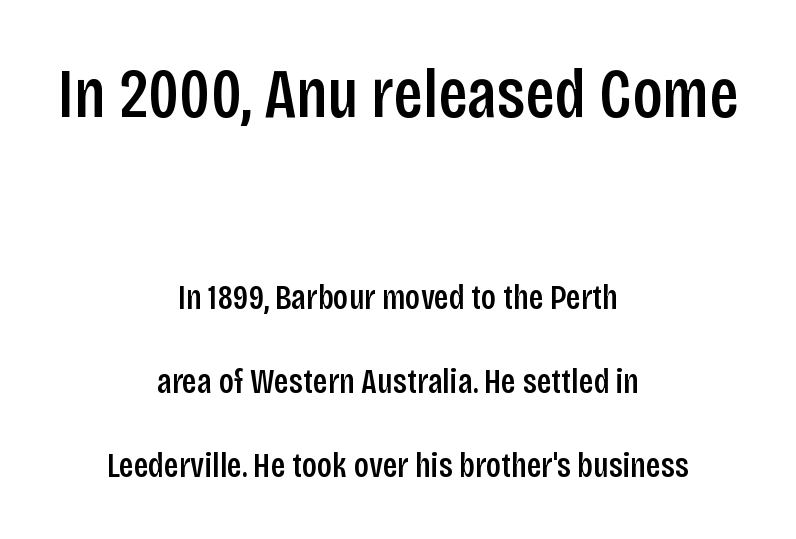
Q: Is the text bold? A: Semi-bold.
Q: Is the text italic (slanted)? A: No, it is upright.
Q: Is the typeface a serif or a sans-serif typeface? A: Sans-serif.
Q: Is the text underlined? A: No.
Q: How is the paragraph aligned? A: Centered.
Q: Is the spacing between letters normal or unusually wide? A: Normal.
Q: Is the spacing between lines tight, normal or loose? A: Loose.
Q: Which block of text is set in a larger size, the first (top) or the second (bottom)? A: The first (top) one.
Q: Width (condensed, normal, or wide)? A: Condensed.
Q: Stroke contrast? A: Low.
Q: x-height? A: Large.
Q: Monospaced? A: No.
